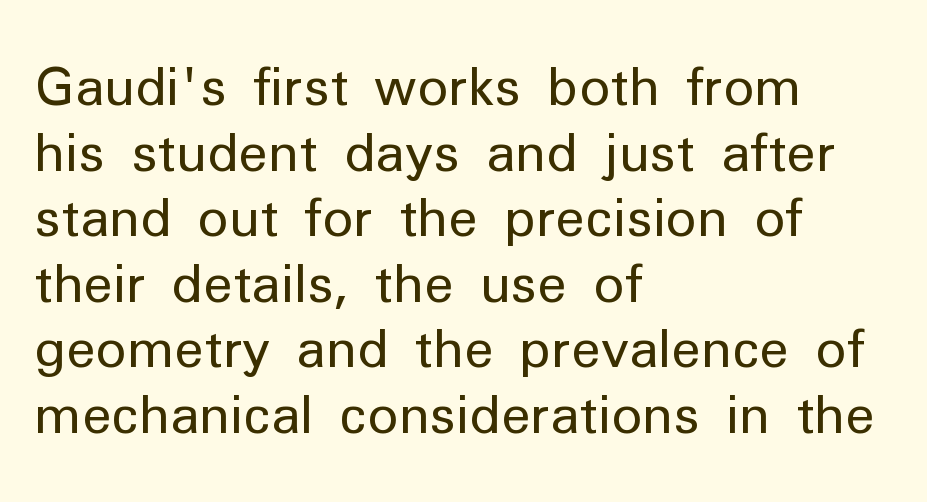
Is this a sans? Yes — the strokes have no serifs. Visually the block forms a straight wall on the left and a jagged coastline on the right. Check the space under the baseline: it is left empty. No chunkiness to these letters — they're not bold. The letters advance in unequal steps, a hallmark of proportional type.
